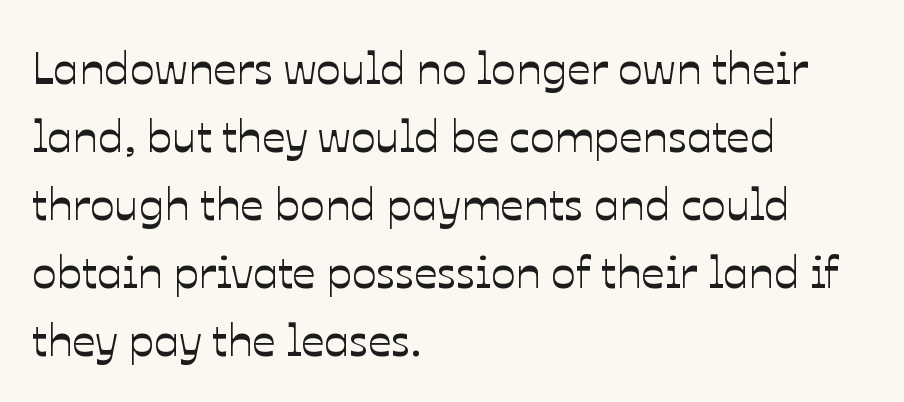
Default kerning and tracking; the words read as compact shapes. The area under the type is left untouched. Italic? Not at all — the glyphs are vertical. Does the copy run flush right? No — it runs flush left. Successive baselines arrive at the customary interval.
